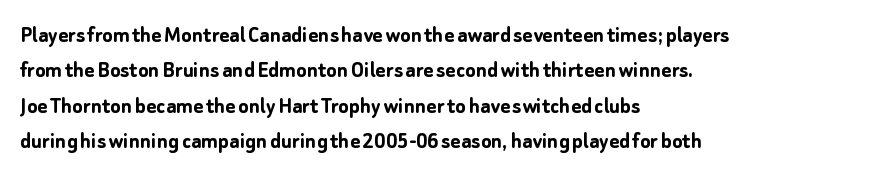
The image shows 24 px bold type, upright; set left-aligned, normal line spacing (1.47x), normal letter spacing, not underlined.
